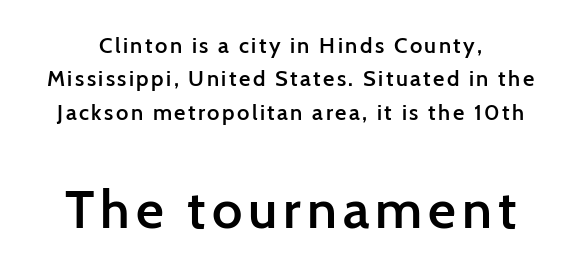
Q: Is the text bold? A: Semi-bold.
Q: Is the text italic (slanted)? A: No, it is upright.
Q: Is the typeface a serif or a sans-serif typeface? A: Sans-serif.
Q: Is the text underlined? A: No.
Q: Is the spacing between lines tight, normal or loose? A: Normal.
Q: Which block of text is set in a larger size, the first (top) or the second (bottom)? A: The second (bottom) one.
Q: Width (condensed, normal, or wide)? A: Normal.
Q: Stroke contrast? A: Low.
Q: x-height? A: Medium.
Q: Monospaced? A: No.
